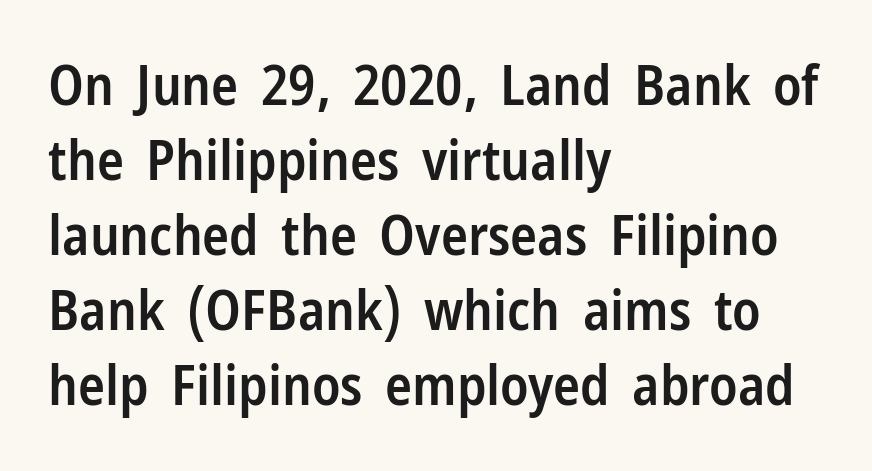
{"serif": "no", "italic": "no", "bold": "semi", "weight": "semibold", "width": "condensed", "stroke_contrast": "low", "x_height": "medium", "monospaced": "no", "underline": "no", "align": "left", "line_spacing": "normal", "line_spacing_ratio": 1.34, "letter_spacing": "normal", "letter_spacing_em": 0.0, "glyph_px": 56}
